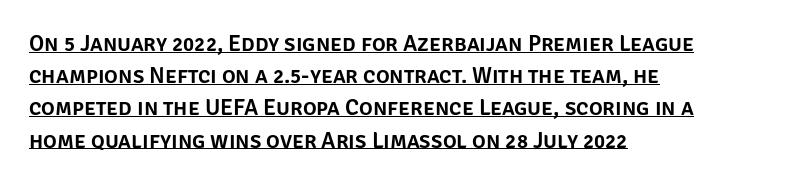
{"italic": "no", "underline": "yes", "align": "left", "line_spacing": "normal", "line_spacing_ratio": 1.4, "letter_spacing": "normal", "letter_spacing_em": 0.0, "glyph_px": 23}
